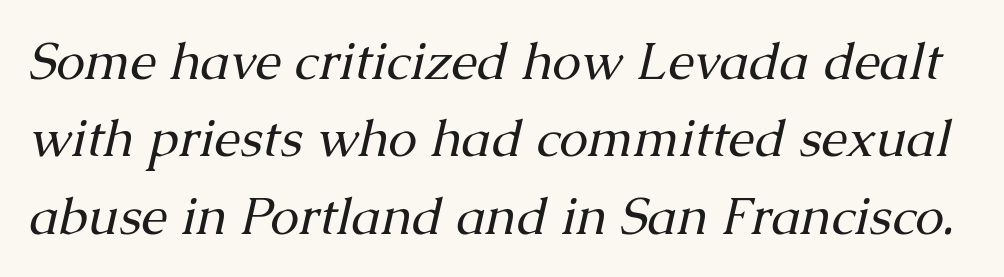
{"serif": "yes", "italic": "yes", "lean": "right", "slant_degrees": 13, "bold": "no", "weight": "regular", "width": "normal", "stroke_contrast": "medium", "x_height": "medium", "monospaced": "no", "underline": "no", "line_spacing": "normal", "line_spacing_ratio": 1.49, "letter_spacing": "normal", "letter_spacing_em": 0.0, "glyph_px": 52}
